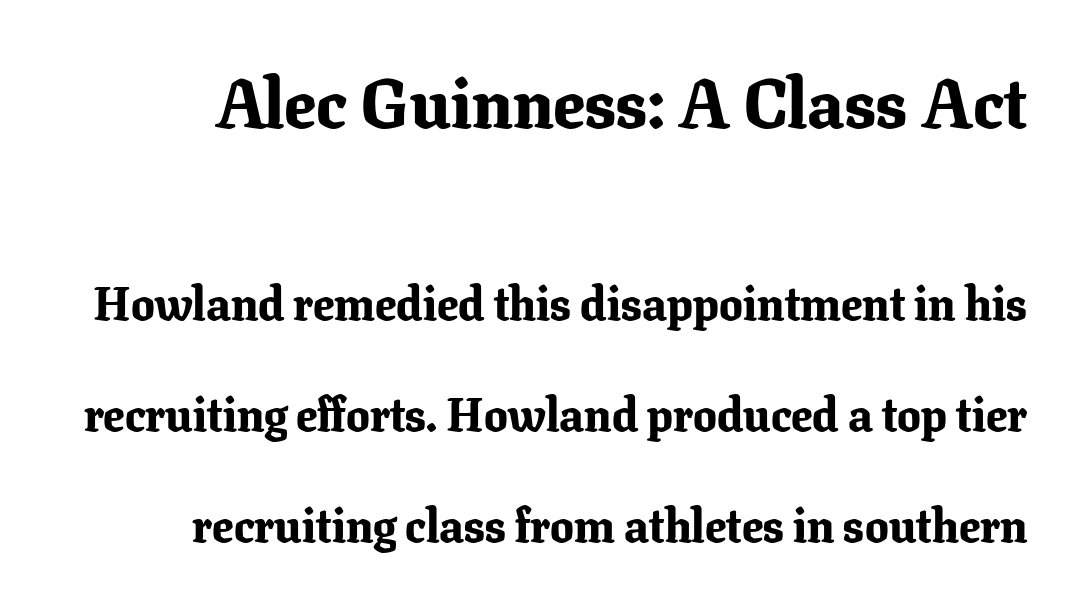
Q: Is the text bold? A: Yes.
Q: Is the text italic (slanted)? A: No, it is upright.
Q: Is the typeface a serif or a sans-serif typeface? A: Serif.
Q: Is the text underlined? A: No.
Q: How is the paragraph aligned? A: Right-aligned.
Q: Is the spacing between letters normal or unusually wide? A: Normal.
Q: Is the spacing between lines tight, normal or loose? A: Loose.
Q: Which block of text is set in a larger size, the first (top) or the second (bottom)? A: The first (top) one.
Q: Width (condensed, normal, or wide)? A: Normal.
Q: Stroke contrast? A: Low.
Q: x-height? A: Medium.
Q: Monospaced? A: No.
